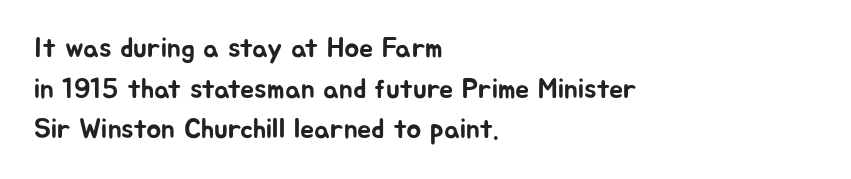
{"serif": "no", "italic": "no", "width": "normal", "stroke_contrast": "low", "x_height": "medium", "monospaced": "no", "underline": "no", "align": "left", "line_spacing": "normal", "line_spacing_ratio": 1.45, "letter_spacing": "normal", "letter_spacing_em": 0.0, "glyph_px": 28}
